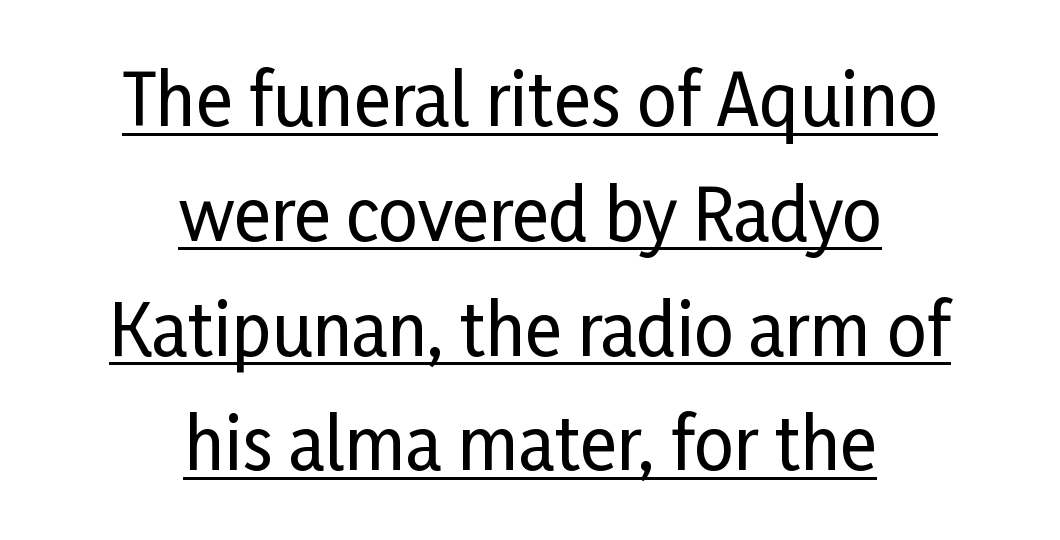
Notice how the passage keeps no hard edge, just a central spine. Ascenders rise straight up at ninety degrees. The designer went with a sans here, leaving each stem footless. Regular leading.
